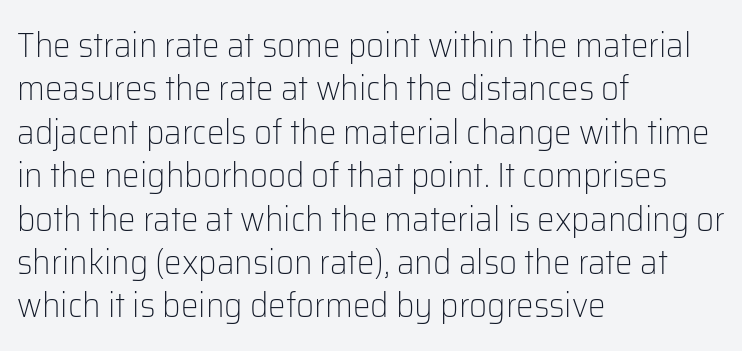
{"serif": "no", "italic": "no", "bold": "no", "weight": "light", "width": "normal", "stroke_contrast": "low", "x_height": "medium", "monospaced": "no", "underline": "no", "align": "left", "line_spacing_ratio": 1.24, "letter_spacing": "normal", "letter_spacing_em": 0.0, "glyph_px": 35}
